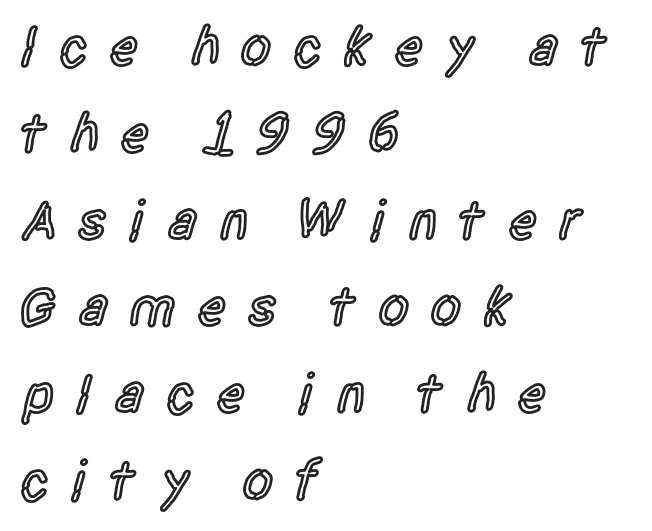
{"serif": "no", "bold": "semi", "weight": "semibold", "width": "condensed", "x_height": "large", "monospaced": "no", "underline": "no", "align": "left", "line_spacing": "normal", "line_spacing_ratio": 1.55, "letter_spacing": "wide", "letter_spacing_em": 0.37, "glyph_px": 56}
